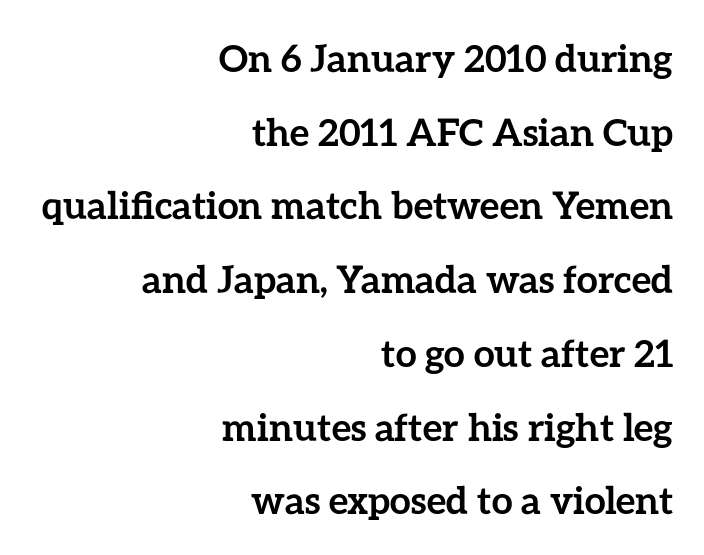
The image shows 38 px semibold type, upright; set right-aligned, loose line spacing (1.94x), normal letter spacing, not underlined; low stroke contrast and a medium x-height.
